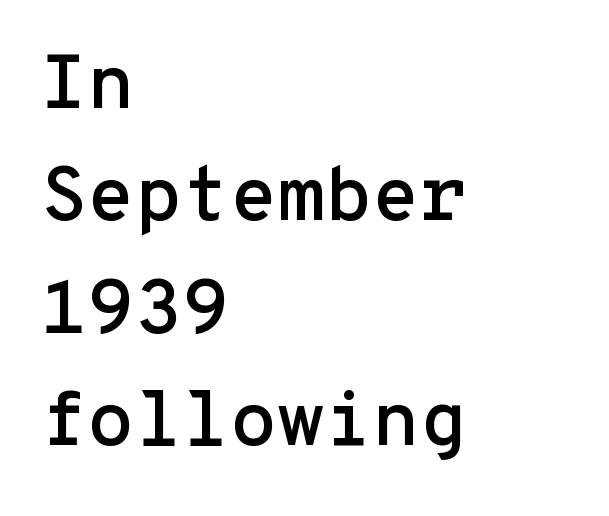
The image shows 77 px sans-serif type, upright, monospaced; set left-aligned, normal line spacing (1.46x), normal letter spacing, not underlined; low stroke contrast and a medium x-height.
